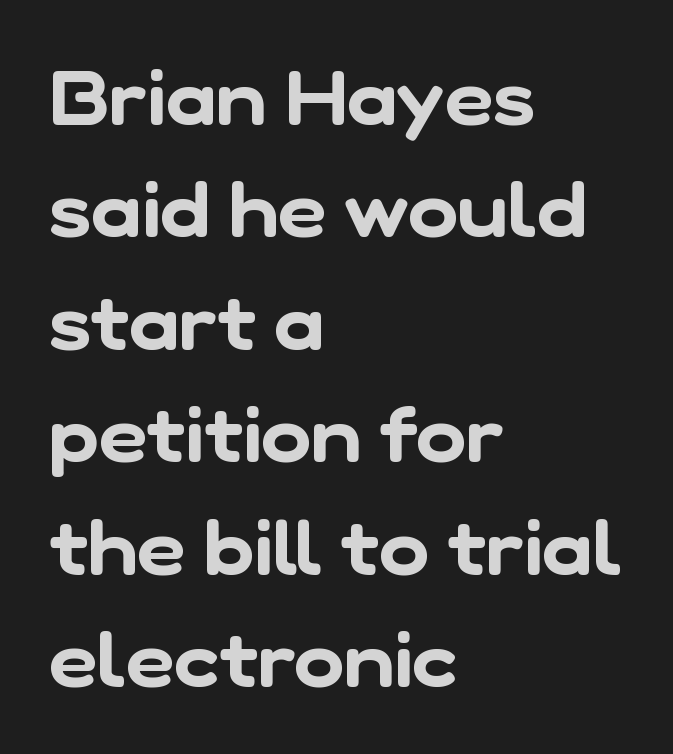
Q: Is the typeface a serif or a sans-serif typeface? A: Sans-serif.
Q: Is the text underlined? A: No.
Q: How is the paragraph aligned? A: Left-aligned.
Q: Is the spacing between letters normal or unusually wide? A: Normal.
Q: Is the spacing between lines tight, normal or loose? A: Normal.
Q: Width (condensed, normal, or wide)? A: Normal.
Q: Stroke contrast? A: Low.
Q: x-height? A: Medium.
Q: Monospaced? A: No.
